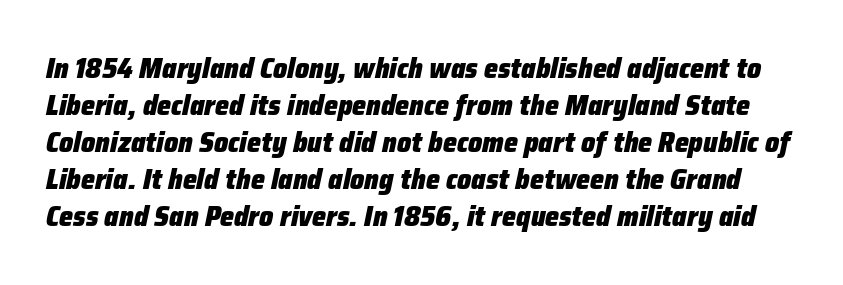
{"italic": "yes", "lean": "right", "slant_degrees": 12, "bold": "yes", "weight": "heavy", "width": "normal", "stroke_contrast": "low", "x_height": "medium", "monospaced": "no", "underline": "no", "line_spacing": "normal", "line_spacing_ratio": 1.32, "letter_spacing": "normal", "letter_spacing_em": 0.0, "glyph_px": 28}
